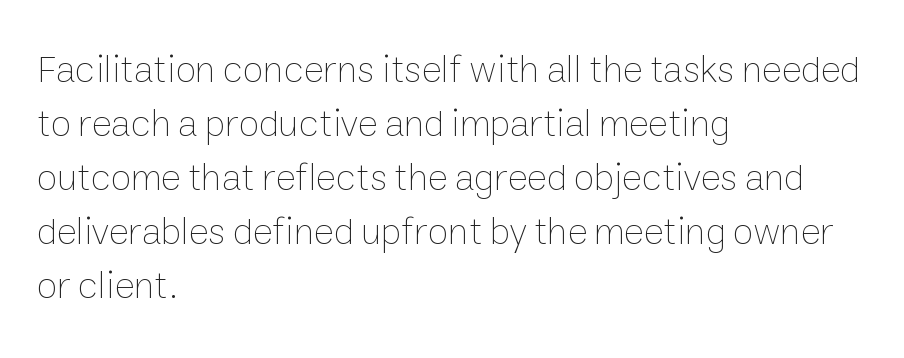
Q: Is the text bold? A: No.
Q: Is the text italic (slanted)? A: No, it is upright.
Q: Is the text underlined? A: No.
Q: How is the paragraph aligned? A: Left-aligned.
Q: Is the spacing between letters normal or unusually wide? A: Normal.
Q: Is the spacing between lines tight, normal or loose? A: Normal.
Q: Width (condensed, normal, or wide)? A: Normal.
Q: Stroke contrast? A: Low.
Q: x-height? A: Medium.
Q: Monospaced? A: No.
